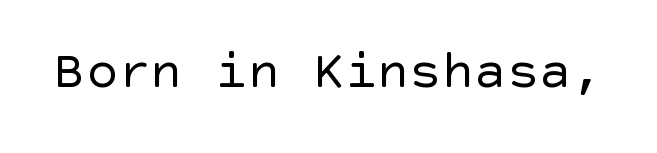
The image shows 54 px regular-weight sans-serif type, upright; set normal letter spacing, not underlined; a large x-height.
